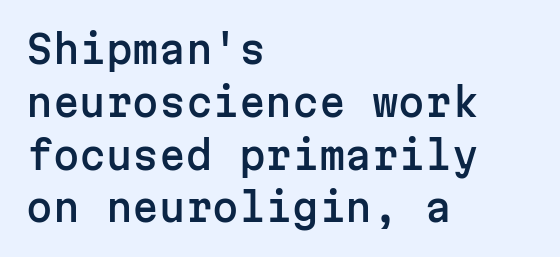
The image shows 38 px sans-serif type, upright, monospaced; set left-aligned, normal line spacing (1.39x), normal letter spacing, not underlined; low stroke contrast and a medium x-height.
